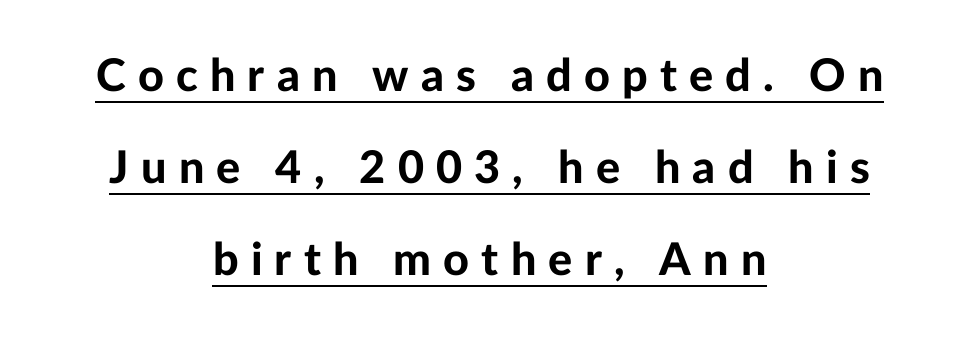
{"serif": "no", "italic": "no", "bold": "yes", "weight": "bold", "width": "normal", "stroke_contrast": "low", "x_height": "medium", "monospaced": "no", "underline": "yes", "align": "center", "line_spacing": "loose", "line_spacing_ratio": 2.04, "letter_spacing": "wide", "letter_spacing_em": 0.27, "glyph_px": 45}
